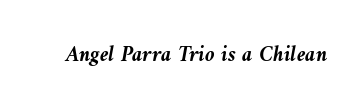
{"italic": "yes", "lean": "left", "slant_degrees": 10, "bold": "yes", "underline": "no", "letter_spacing": "normal", "letter_spacing_em": 0.0, "glyph_px": 22}
